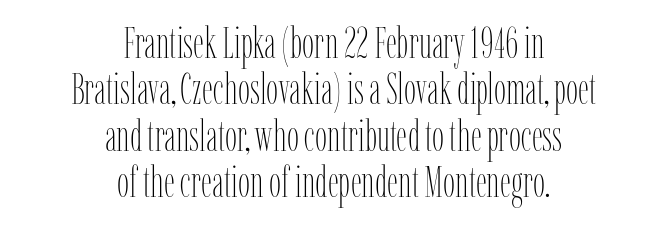
Q: Is the text bold? A: No.
Q: Is the text italic (slanted)? A: No, it is upright.
Q: Is the text underlined? A: No.
Q: How is the paragraph aligned? A: Centered.
Q: Is the spacing between letters normal or unusually wide? A: Normal.
Q: Is the spacing between lines tight, normal or loose? A: Tight.
Q: Width (condensed, normal, or wide)? A: Condensed.
Q: Stroke contrast? A: Low.
Q: x-height? A: Medium.
Q: Monospaced? A: No.
